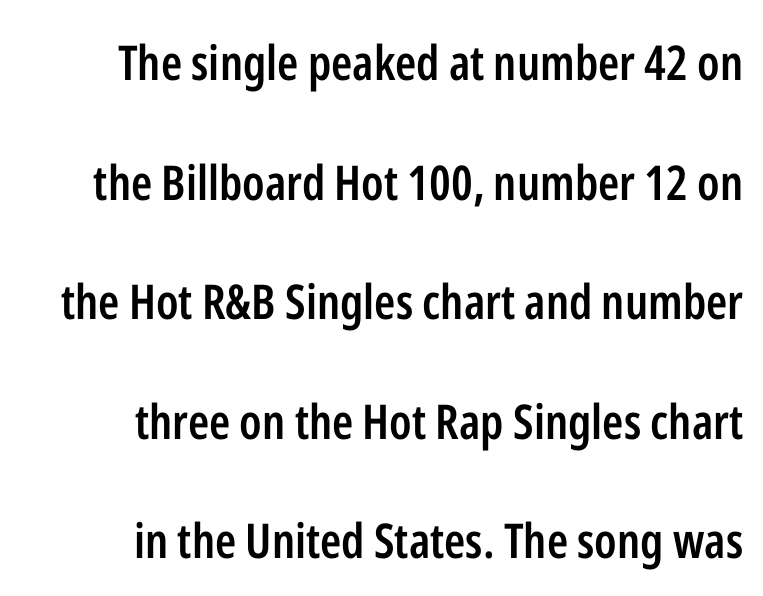
These lines are set flush right with a ragged left edge. Character widths vary here, with narrow letters taking less room than wide ones. This is roman type, the default non-slanted kind. The foot of each line stays bare and open. The tracking reads as untouched default to a designer's eye.
